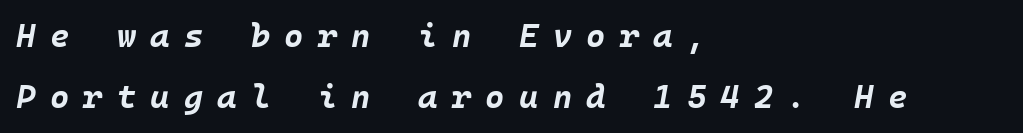
These lines were composed using italics. Typographic density is high because the face is bold. The lines are quadded left. Inter-character spacing is expanded well beyond the font's built-in metrics. Descenders are the only things crossing below the line.
